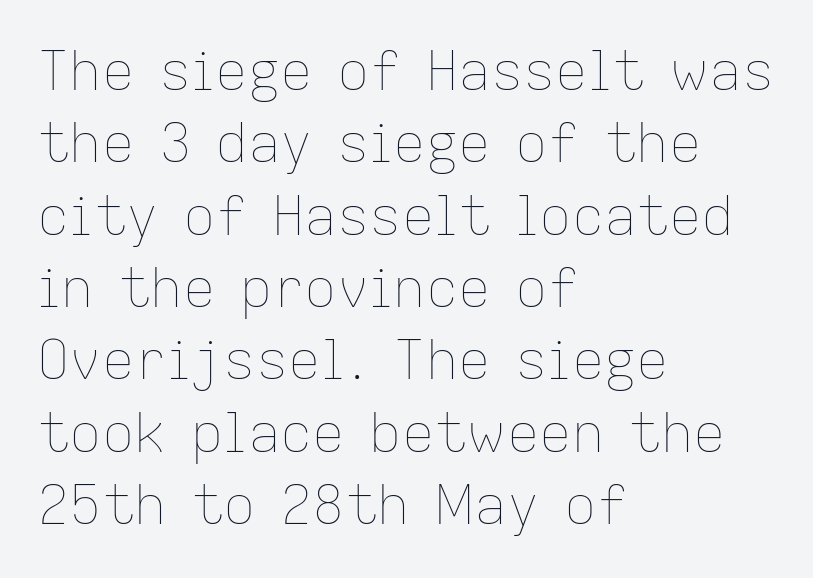
Any mark beneath the type? The region is blank. A typesetter would call this leading conventional body-copy spacing. Varying glyph widths throughout — classic text-font behaviour. The font sits on the lighter half of the weight spectrum, regular included. The letters sit at their default tracking, neither squeezed nor spread. The setting favours the left margin, as ordinary paragraphs usually do.
